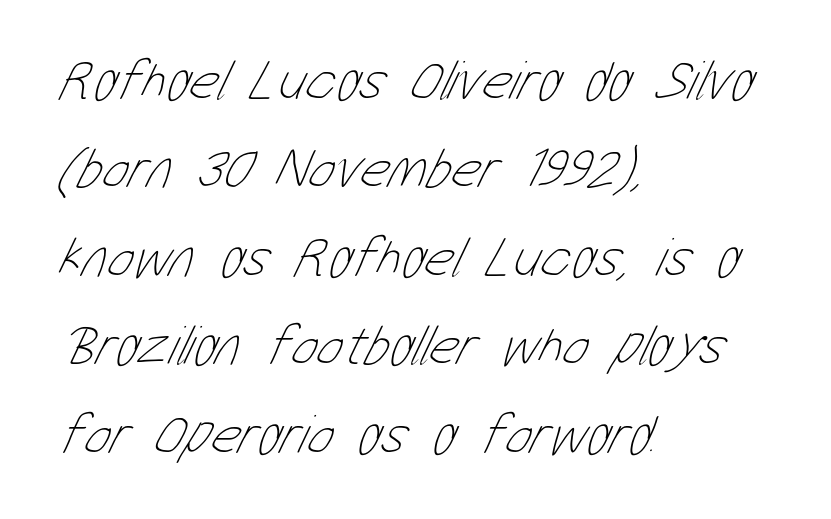
{"bold": "no", "weight": "thin", "width": "condensed", "stroke_contrast": "low", "x_height": "medium", "monospaced": "no", "underline": "no", "align": "left", "line_spacing": "normal", "line_spacing_ratio": 1.58, "letter_spacing": "normal", "letter_spacing_em": 0.0, "glyph_px": 56}
